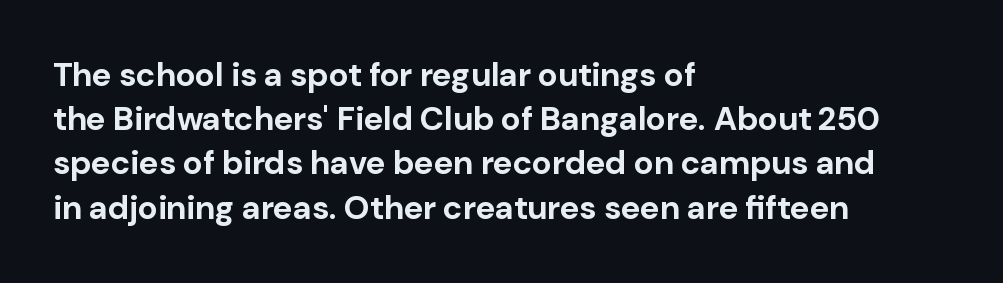
A dark, heavy texture on the line: the type is bold. Do the characters align in a grid? No, the font is proportional. Characters follow at the spacing the type designer built in. The type sits square on the baseline with zero lean. Clear beneath every line of the passage. The rendering anchors every line to the left-hand side.
